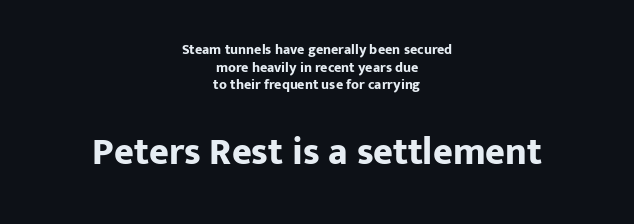
Visually, the bottom section dominates because its glyphs are scaled up. Bare-footed words on every line. This is sans-serif lettering, the kind often seen on screens and signage. Varying glyph widths throughout — classic text-font behaviour. No italicization has been applied; the sample stays upright.
